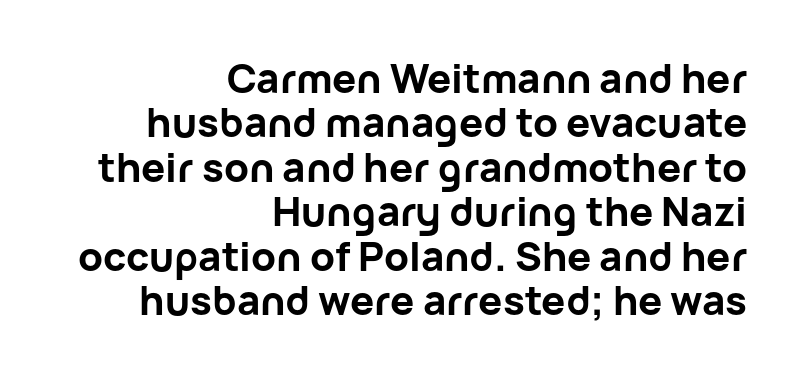
The image shows 40 px bold sans-serif type, upright; set right-aligned, tight line spacing (1.11x), normal letter spacing, not underlined; low stroke contrast and a medium x-height.
